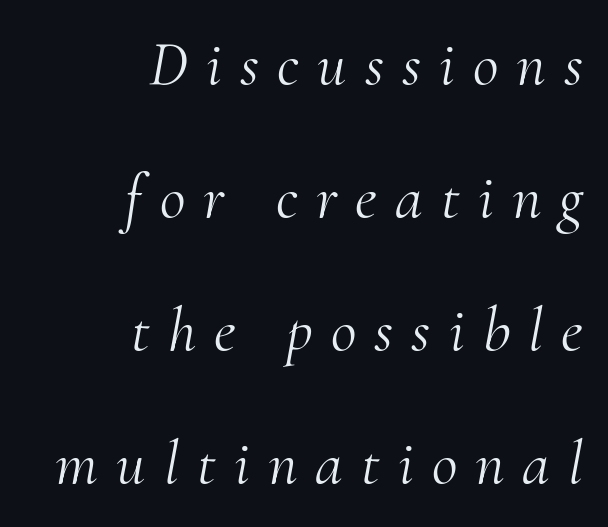
Proportional: the letters do not fall into vertical columns. A serif font was chosen for this passage. Spacing between characters has been opened up far beyond the box default. What's the leading like? Stretched, with rows far apart. Emphasis-style slanted type is in use. The text block is weighted toward the right margin, trailing off unevenly leftward.
